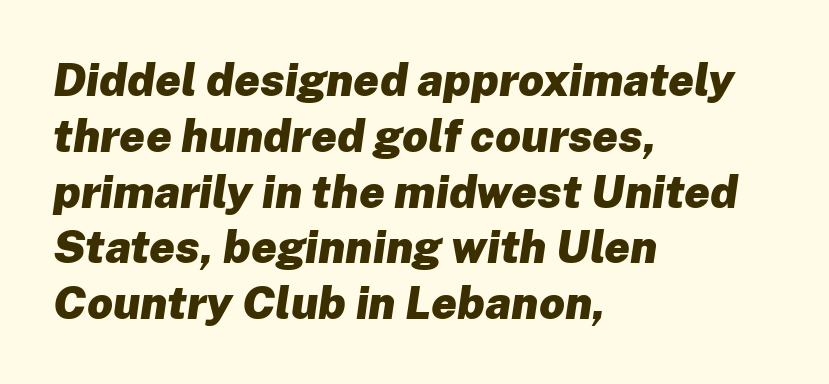
The image shows 45 px heavy type, italic (leaning right); set left-aligned, line spacing 1.24x, normal letter spacing, not underlined; low stroke contrast and a medium x-height.
